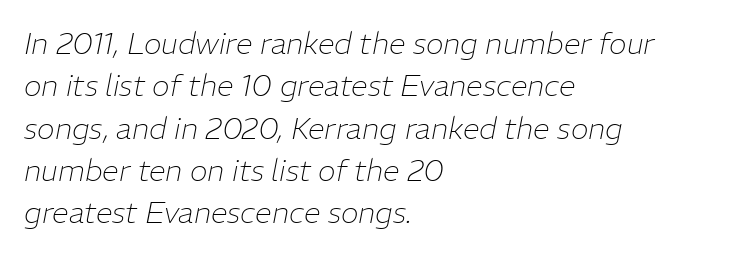
Q: Is the text bold? A: No.
Q: Is the text italic (slanted)? A: Yes, it leans right by about 11 degrees.
Q: Is the text underlined? A: No.
Q: How is the paragraph aligned? A: Left-aligned.
Q: Is the spacing between letters normal or unusually wide? A: Normal.
Q: Is the spacing between lines tight, normal or loose? A: Normal.
Q: Width (condensed, normal, or wide)? A: Normal.
Q: Stroke contrast? A: Low.
Q: x-height? A: Medium.
Q: Monospaced? A: No.
